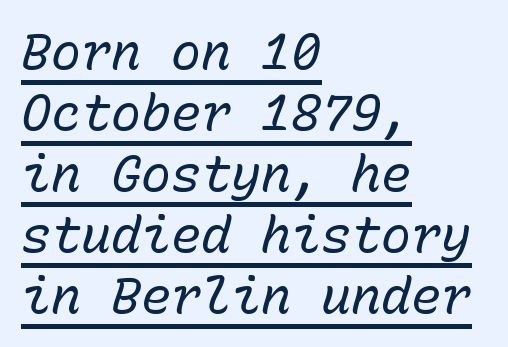
Honestly, the underline is the first thing you notice here. Caption: face not bold, strokes unweighted. Teacher's note: observe the even left margin — that is flush-left alignment. There's an unmistakable incline to the writing here. A typesetter would call this monospace, since all characters share one set width.
